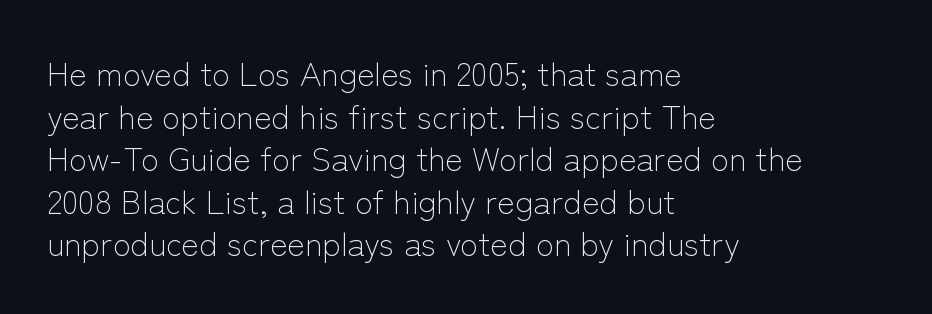
This is not heavy type; no bold has been used. No extra tracking has been applied to these lines. Lines of text with bare space underneath. The letters stand upright; this is a roman face. The paragraph shown leans on its left margin. Does the type have serifs? No, each stem ends abruptly.
